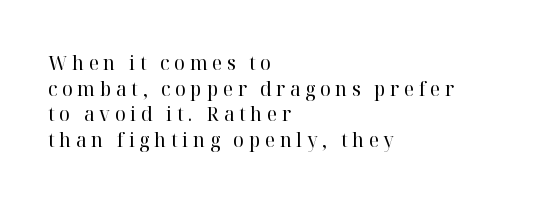
The image shows 20 px text type, upright; set left-aligned, normal line spacing (1.28x), unusually wide letter spacing (+0.24 em), not underlined.
